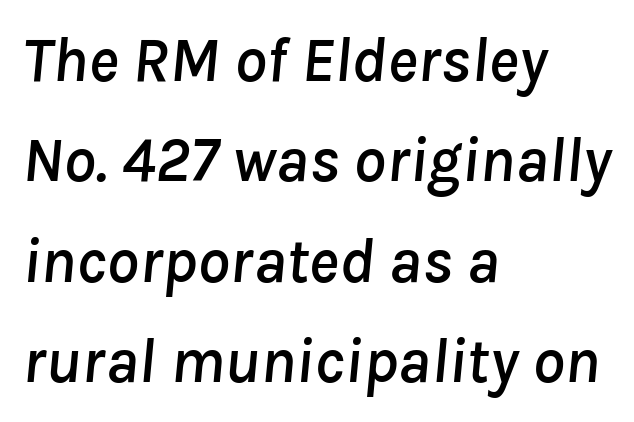
Q: Is the text italic (slanted)? A: Yes, it leans right by about 8 degrees.
Q: Is the text underlined? A: No.
Q: How is the paragraph aligned? A: Left-aligned.
Q: Is the spacing between letters normal or unusually wide? A: Normal.
Q: Is the spacing between lines tight, normal or loose? A: Normal.
Q: Width (condensed, normal, or wide)? A: Normal.
Q: Stroke contrast? A: Low.
Q: x-height? A: Medium.
Q: Monospaced? A: No.
